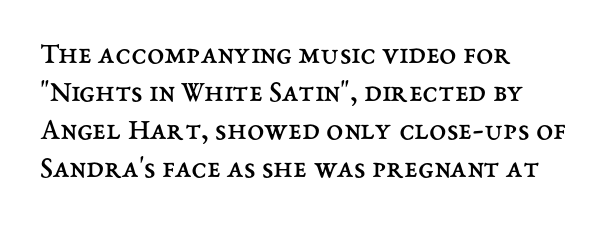
{"italic": "no", "bold": "no", "weight": "regular", "width": "normal", "stroke_contrast": "medium", "x_height": "medium", "monospaced": "no", "underline": "no", "align": "left", "line_spacing_ratio": 1.23, "letter_spacing": "normal", "letter_spacing_em": 0.0, "glyph_px": 31}
